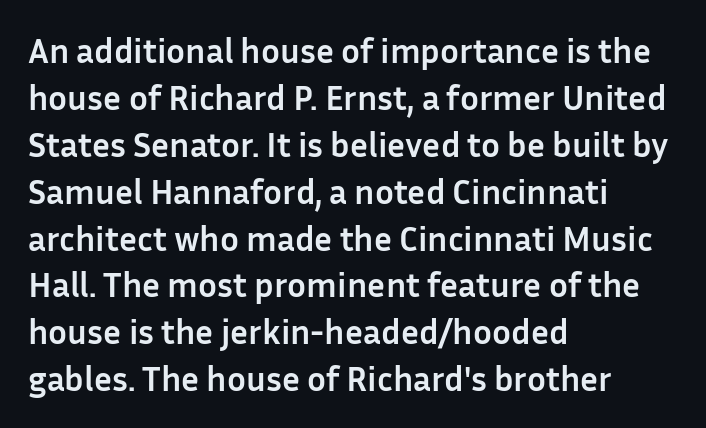
Does the weight exceed regular? Yes, all the way to bold. Each word holds together tightly as a unit, with standard inter-letter gaps. Style check: upright. What's the leading like? Ordinary, nothing unusual. The passage shown is typed in a proportional face where columns would drift. Are there feet on the stems? There aren't — it's a sans.
